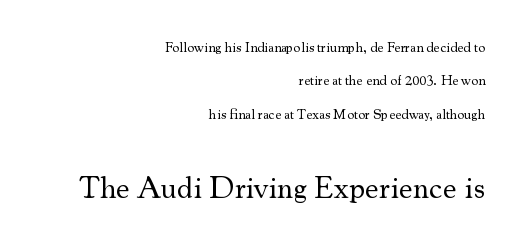
The image shows 31 px regular-weight serif type, upright; set right-aligned, loose line spacing (2.38x), normal letter spacing, not underlined; the second (bottom) block is 2.21x larger; medium stroke contrast and a small x-height.
